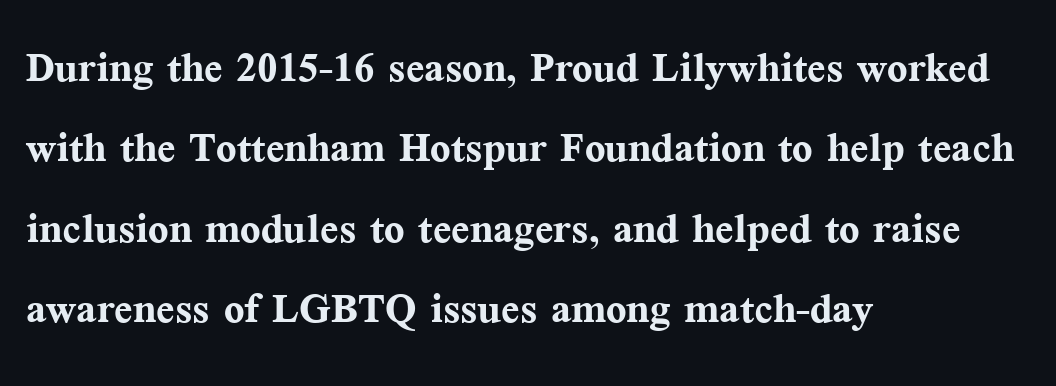
{"serif": "yes", "italic": "no", "bold": "yes", "weight": "semibold", "width": "normal", "stroke_contrast": "medium", "x_height": "medium", "monospaced": "no", "underline": "no", "align": "left", "line_spacing": "normal", "line_spacing_ratio": 1.49, "letter_spacing": "normal", "letter_spacing_em": 0.0, "glyph_px": 54}
